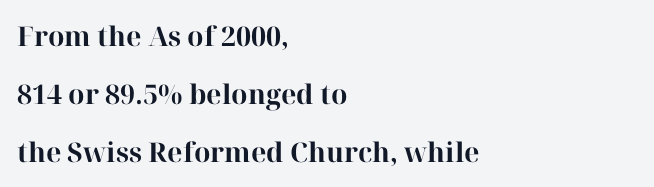
{"italic": "no", "bold": "yes", "underline": "no", "align": "left", "line_spacing": "loose", "line_spacing_ratio": 2.14, "letter_spacing": "normal", "letter_spacing_em": 0.0, "glyph_px": 27}
